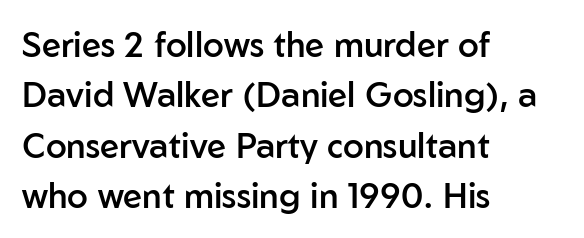
{"serif": "no", "italic": "no", "bold": "semi", "weight": "semibold", "width": "normal", "stroke_contrast": "low", "x_height": "medium", "monospaced": "no", "underline": "no", "align": "left", "line_spacing": "normal", "line_spacing_ratio": 1.48, "letter_spacing": "normal", "letter_spacing_em": 0.0, "glyph_px": 34}
